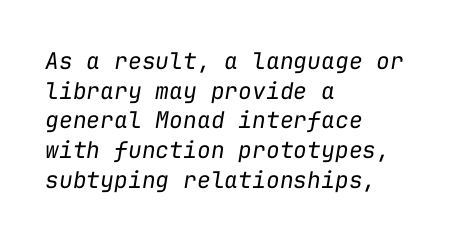
{"italic": "yes", "lean": "right", "slant_degrees": 9, "bold": "no", "underline": "no", "align": "left", "line_spacing": "normal", "line_spacing_ratio": 1.29, "letter_spacing": "normal", "letter_spacing_em": 0.0, "glyph_px": 23}
